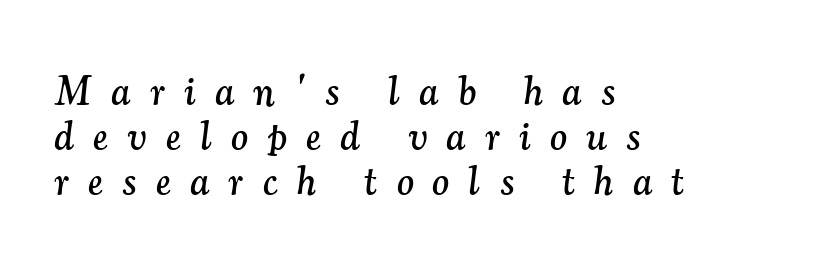
Q: Is the text italic (slanted)? A: Yes, it leans right by about 7 degrees.
Q: Is the typeface a serif or a sans-serif typeface? A: Serif.
Q: Is the text underlined? A: No.
Q: How is the paragraph aligned? A: Left-aligned.
Q: Is the spacing between letters normal or unusually wide? A: Unusually wide.
Q: Is the spacing between lines tight, normal or loose? A: Tight.
Q: Width (condensed, normal, or wide)? A: Normal.
Q: Stroke contrast? A: Medium.
Q: x-height? A: Small.
Q: Monospaced? A: No.
